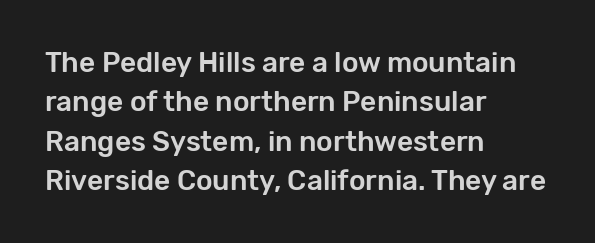
{"serif": "no", "italic": "no", "width": "normal", "stroke_contrast": "low", "x_height": "medium", "monospaced": "no", "underline": "no", "align": "left", "line_spacing": "normal", "line_spacing_ratio": 1.41, "letter_spacing": "normal", "letter_spacing_em": 0.0, "glyph_px": 28}
